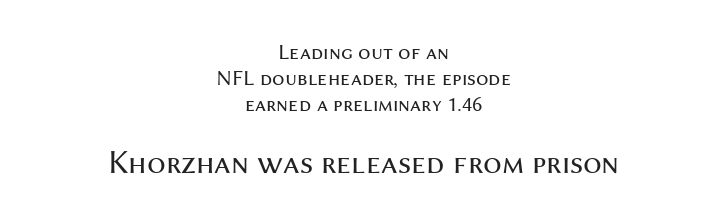
Q: Is the text bold? A: No.
Q: Is the text italic (slanted)? A: No, it is upright.
Q: Is the typeface a serif or a sans-serif typeface? A: Sans-serif.
Q: Is the text underlined? A: No.
Q: How is the paragraph aligned? A: Centered.
Q: Is the spacing between letters normal or unusually wide? A: Normal.
Q: Which block of text is set in a larger size, the first (top) or the second (bottom)? A: The second (bottom) one.
Q: Width (condensed, normal, or wide)? A: Normal.
Q: Stroke contrast? A: Medium.
Q: x-height? A: Medium.
Q: Monospaced? A: No.
